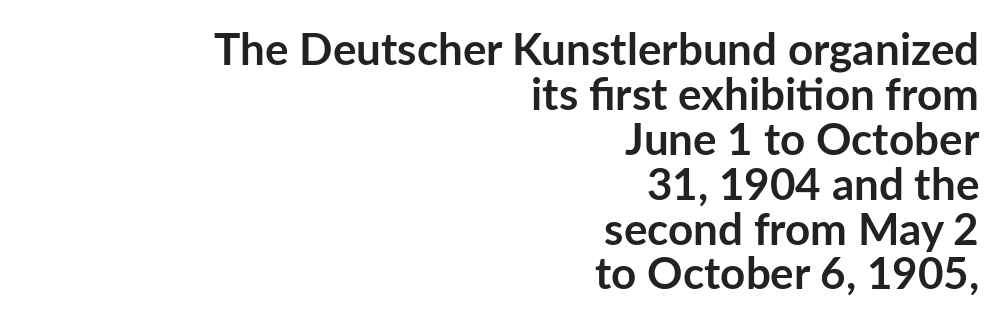
Beneath every word, the page is bare. The letters advance in unequal steps, a hallmark of proportional type. How are the letters spaced? Ordinarily, with no added tracking. The paragraph shown leans on its right margin. The space between consecutive lines is stingy. Thick stems and heavy bowls — unmistakably bold.
